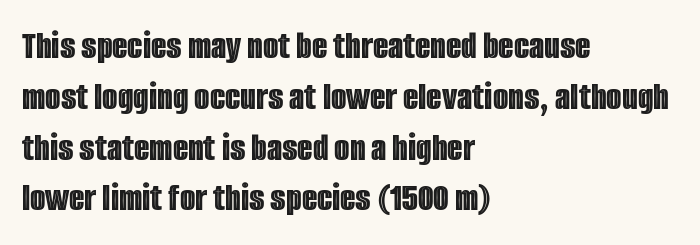
{"italic": "no", "width": "condensed", "x_height": "large", "monospaced": "no", "underline": "no", "align": "left", "line_spacing": "normal", "line_spacing_ratio": 1.27, "letter_spacing": "normal", "letter_spacing_em": 0.0, "glyph_px": 40}
